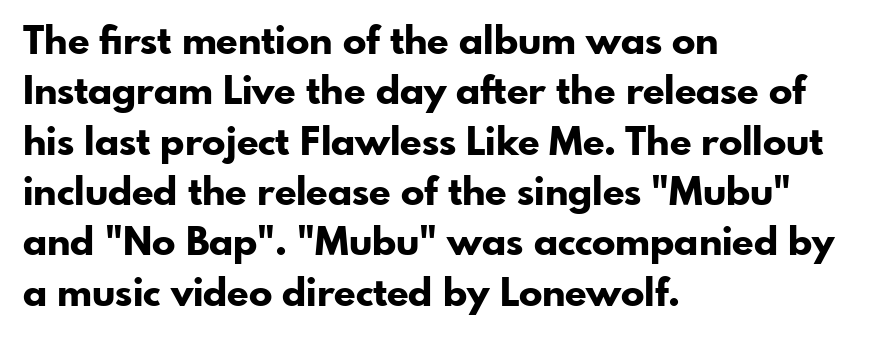
The passage shown stacks its lines at a standard gap. Leftover space on each line is placed entirely after the last word. Is the type bold? Yes — the strokes are clearly thick and heavy. Here the designer chose a conventional face with non-uniform glyph widths.
